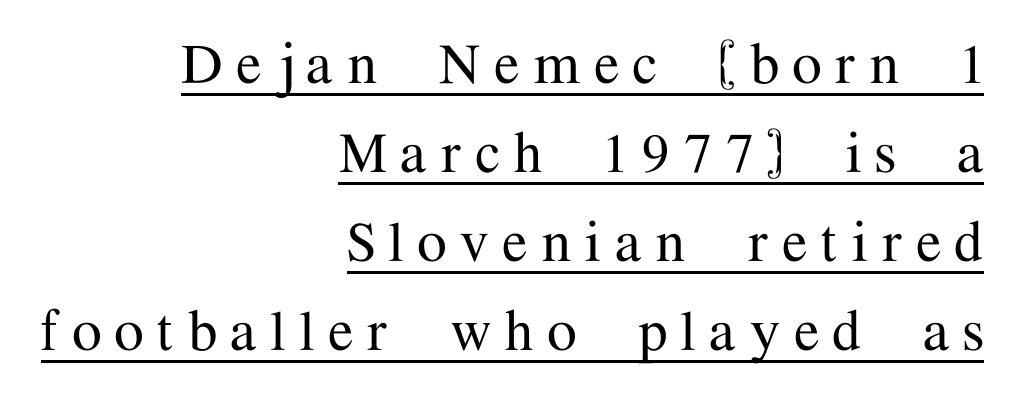
{"serif": "yes", "italic": "no", "width": "normal", "stroke_contrast": "medium", "x_height": "medium", "monospaced": "no", "underline": "yes", "align": "right", "line_spacing": "normal", "line_spacing_ratio": 1.33, "letter_spacing": "wide", "letter_spacing_em": 0.22, "glyph_px": 67}
